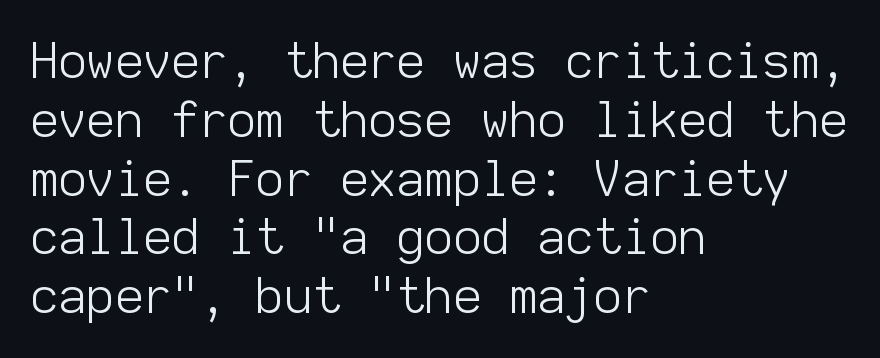
{"serif": "no", "italic": "no", "bold": "no", "weight": "light", "width": "normal", "stroke_contrast": "low", "x_height": "medium", "monospaced": "yes", "underline": "no", "align": "left", "line_spacing_ratio": 1.2, "letter_spacing": "normal", "letter_spacing_em": 0.0, "glyph_px": 49}
